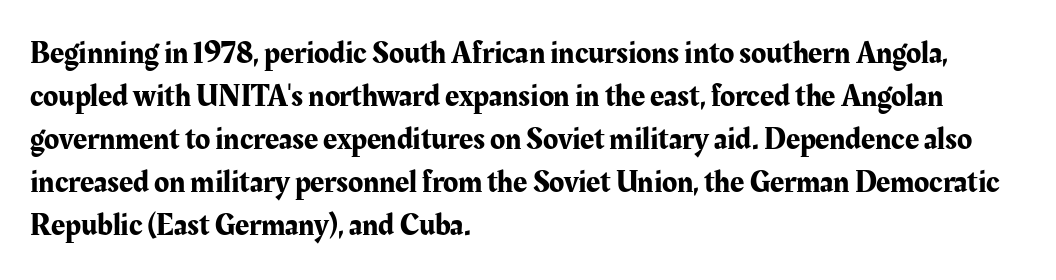
The image shows 31 px serif type, upright; set left-aligned, normal line spacing (1.39x), normal letter spacing, not underlined; medium stroke contrast and a medium x-height.
